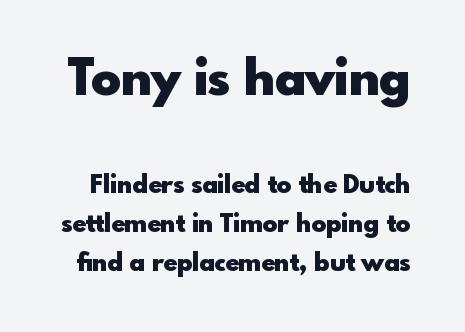
{"serif": "no", "italic": "no", "bold": "yes", "weight": "heavy", "width": "normal", "x_height": "small", "monospaced": "no", "underline": "no", "line_spacing": "normal", "line_spacing_ratio": 1.56, "letter_spacing": "normal", "letter_spacing_em": 0.0, "larger_block": "first", "size_ratio": 2.0, "glyph_px": 50}
